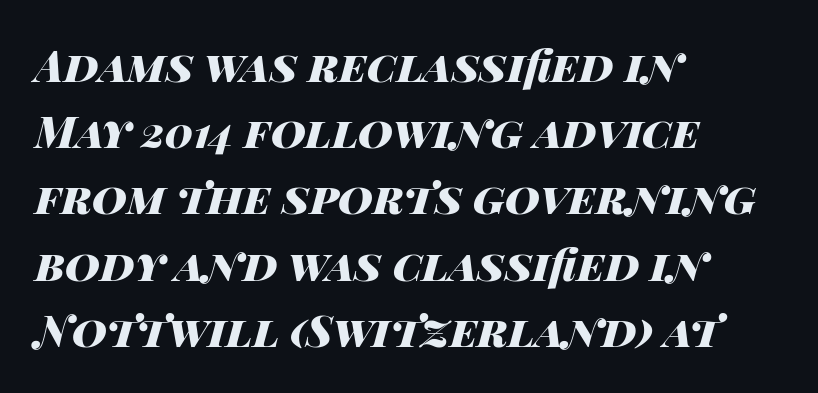
The image shows 43 px heavy, wide type, italic (leaning right); set left-aligned, normal line spacing (1.54x), normal letter spacing, not underlined; high stroke contrast and a large x-height.
